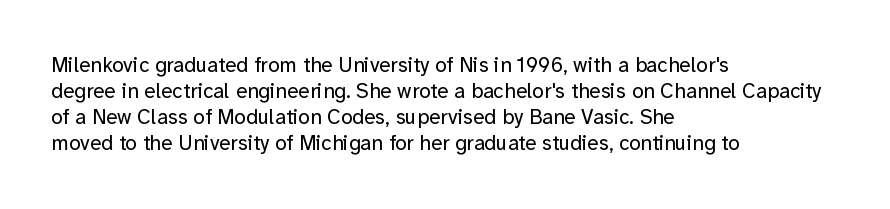
The typography opts for an upright posture over an oblique one. Unmarked baselines from the first word to the last. Students, note that the glyphs here touch the page at normal intervals. Which margin do the lines hug? The left one — the right edge is uneven. The typesetting does not lean heavy: it is not bold.
